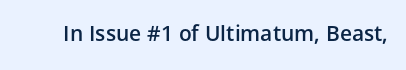
The image shows 21 px text type, upright; set normal letter spacing, not underlined.
